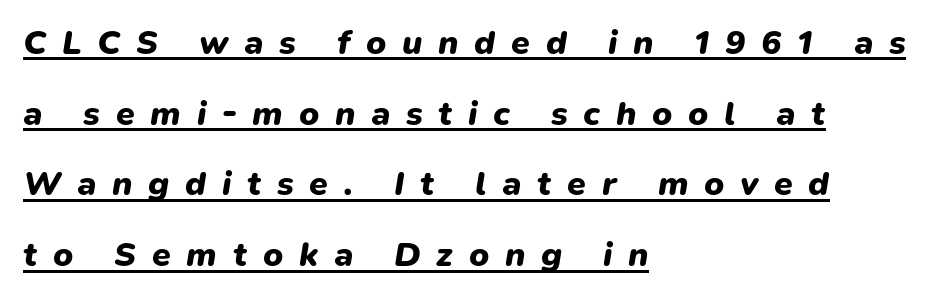
I'd describe the lettering as bold — thick and assertive. Posture: slanted. The ragged edge is on the right, which tells us the setting is flush left. The gaps between neighbouring characters are conspicuously large.
